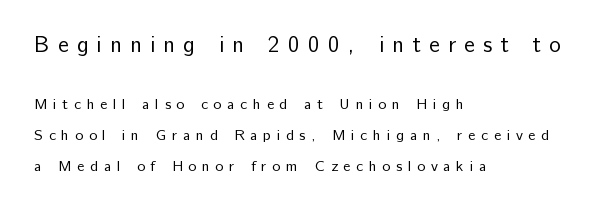
{"italic": "no", "bold": "no", "underline": "no", "align": "left", "line_spacing": "loose", "line_spacing_ratio": 2.06, "letter_spacing": "wide", "letter_spacing_em": 0.38, "larger_block": "first", "size_ratio": 1.47, "glyph_px": 22}
